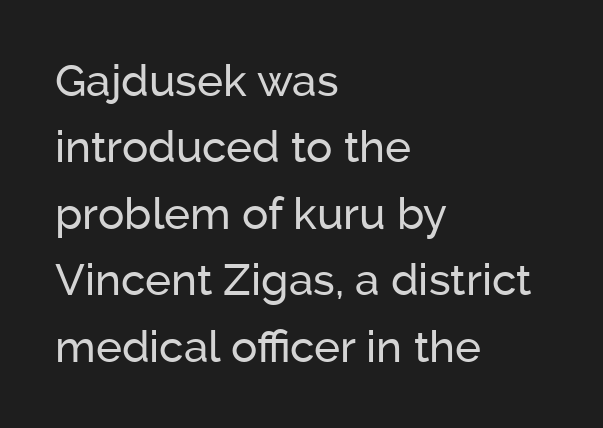
The image shows 44 px sans-serif type, upright; set left-aligned, normal line spacing (1.51x), normal letter spacing, not underlined; low stroke contrast and a medium x-height.
